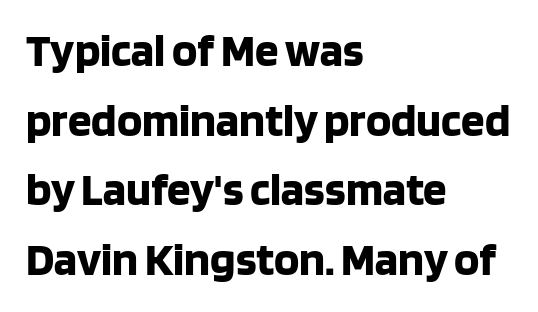
{"serif": "no", "italic": "no", "bold": "yes", "weight": "bold", "width": "normal", "stroke_contrast": "low", "x_height": "large", "monospaced": "no", "underline": "no", "align": "left", "line_spacing": "normal", "line_spacing_ratio": 1.48, "letter_spacing": "normal", "letter_spacing_em": 0.0, "glyph_px": 47}
